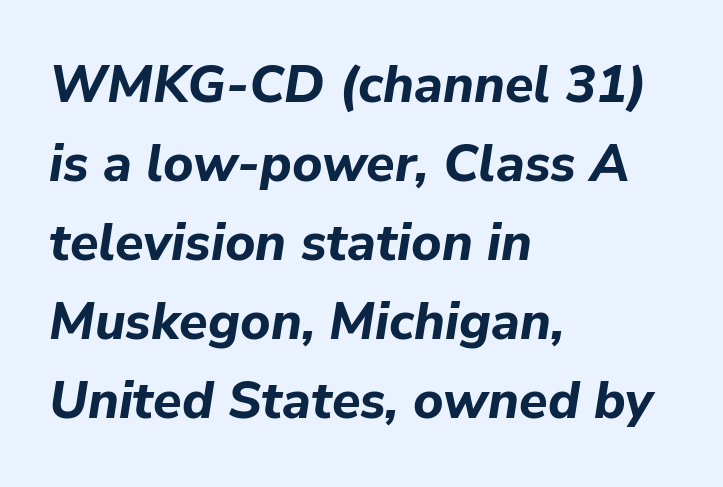
{"italic": "yes", "lean": "right", "slant_degrees": 9, "bold": "yes", "weight": "bold", "width": "normal", "stroke_contrast": "low", "x_height": "medium", "monospaced": "no", "underline": "no", "align": "left", "line_spacing": "normal", "line_spacing_ratio": 1.52, "letter_spacing": "normal", "letter_spacing_em": 0.0, "glyph_px": 52}
